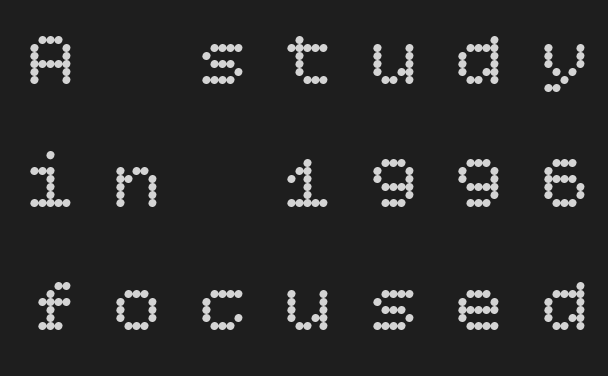
Q: Is the text bold? A: No.
Q: Is the text italic (slanted)? A: No, it is upright.
Q: Is the text underlined? A: No.
Q: Is the spacing between letters normal or unusually wide? A: Unusually wide.
Q: Is the spacing between lines tight, normal or loose? A: Normal.
Q: Width (condensed, normal, or wide)? A: Normal.
Q: Stroke contrast? A: Low.
Q: x-height? A: Large.
